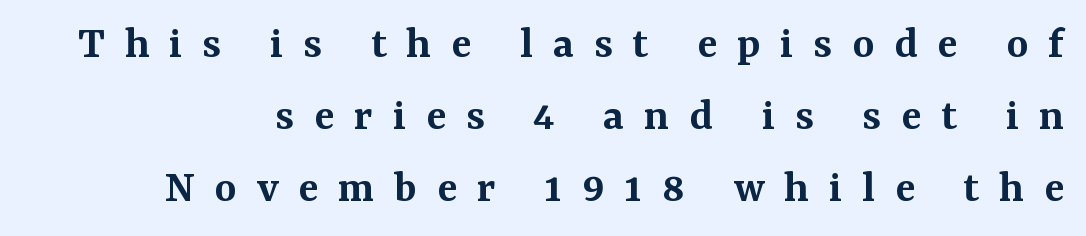
The image shows 47 px semibold serif type, upright; set normal line spacing (1.53x), unusually wide letter spacing (+0.42 em), not underlined; medium stroke contrast and a medium x-height.
